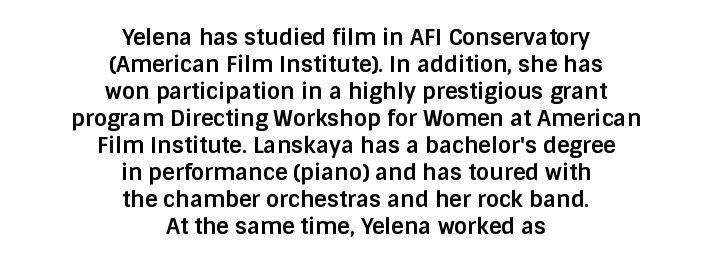
{"italic": "no", "bold": "yes", "underline": "no", "align": "center", "line_spacing_ratio": 1.23, "letter_spacing": "normal", "letter_spacing_em": 0.0, "glyph_px": 22}
